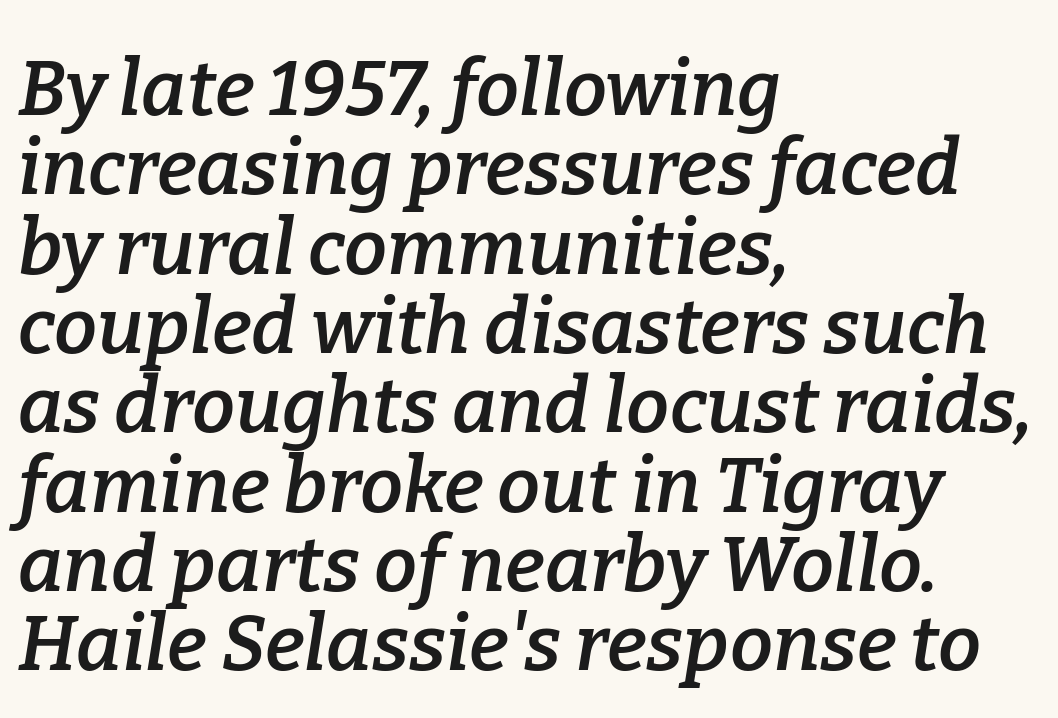
{"serif": "yes", "italic": "yes", "lean": "right", "slant_degrees": 9, "bold": "semi", "weight": "semibold", "width": "normal", "stroke_contrast": "low", "x_height": "medium", "monospaced": "no", "underline": "no", "align": "left", "line_spacing": "tight", "line_spacing_ratio": 1.03, "letter_spacing": "normal", "letter_spacing_em": 0.0, "glyph_px": 77}
